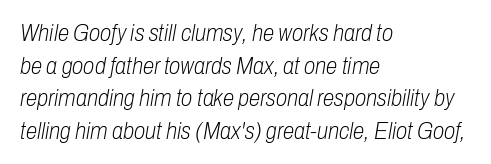
The image shows 23 px text type, italic (leaning right); set left-aligned, normal line spacing (1.42x), normal letter spacing, not underlined.
